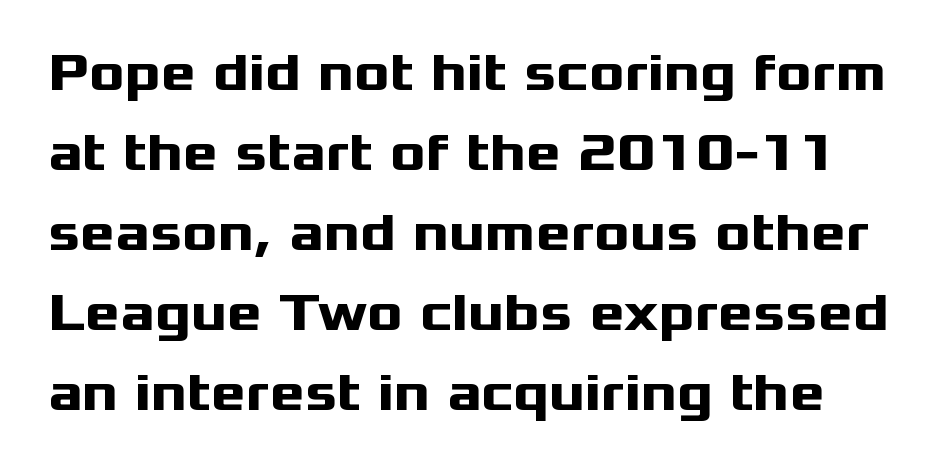
The image shows 53 px heavy, wide sans-serif type, upright; set normal line spacing (1.51x), normal letter spacing, not underlined; medium stroke contrast and a medium x-height.
